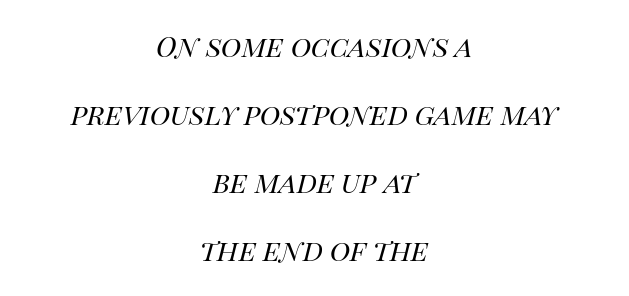
{"italic": "yes", "lean": "right", "slant_degrees": 14, "bold": "no", "weight": "regular", "width": "normal", "stroke_contrast": "high", "x_height": "large", "monospaced": "no", "underline": "no", "align": "center", "line_spacing": "loose", "line_spacing_ratio": 2.43, "letter_spacing": "normal", "letter_spacing_em": 0.0, "glyph_px": 28}
